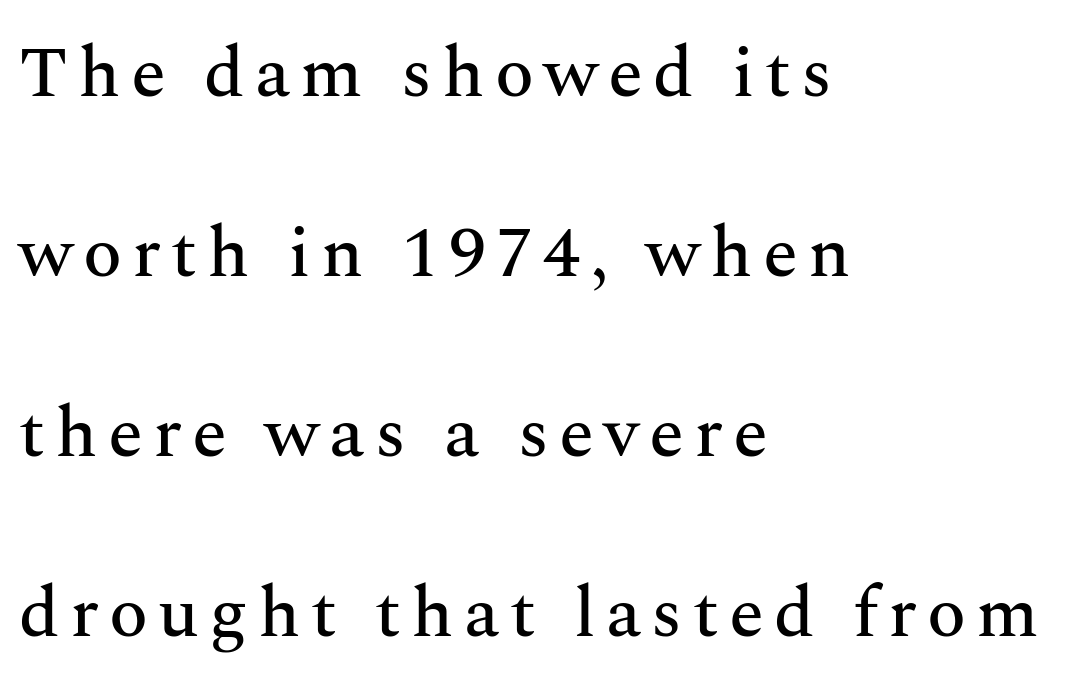
In terms of posture, this sample is upright. A typesetter would call this proportional, since set widths differ per character. Just letters on the line, the space beneath them empty. These lines stand farther apart than default settings would place them. Left-aligned paragraph, ragged on the right.
